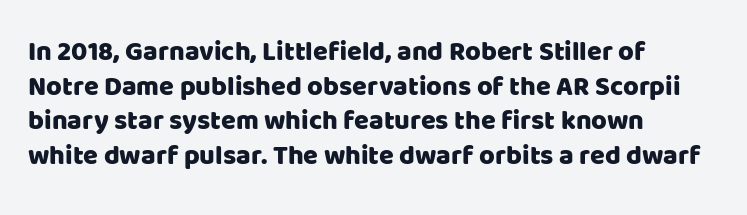
The image shows 27 px text type, upright; set left-aligned, normal line spacing (1.28x), normal letter spacing, not underlined.
